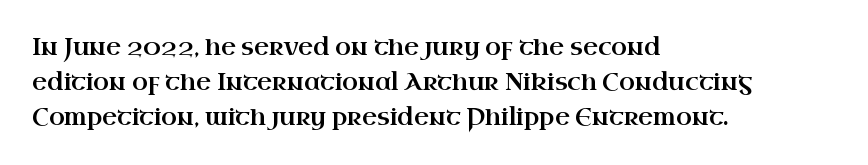
Left-aligned paragraph, ragged on the right. This sample uses an upright cut, with every glyph sitting square on the baseline. Only glyphs here, with clear space below each row. In terms of letterspacing, this is plain default setting. The line-height multiplier appears to be the usual default.
